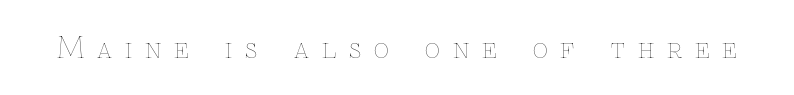
{"italic": "no", "bold": "no", "weight": "thin", "width": "normal", "stroke_contrast": "low", "x_height": "medium", "monospaced": "no", "underline": "no", "letter_spacing": "wide", "letter_spacing_em": 0.44, "glyph_px": 29}
